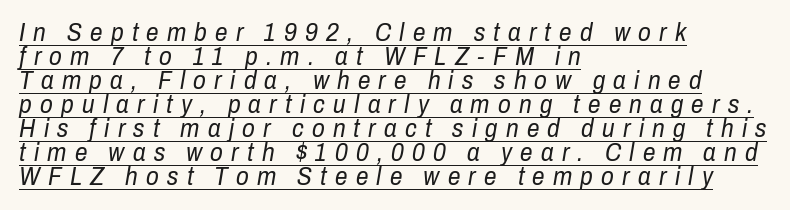
Q: Is the text bold? A: No.
Q: Is the text italic (slanted)? A: Yes, it leans right by about 10 degrees.
Q: Is the text underlined? A: Yes.
Q: How is the paragraph aligned? A: Left-aligned.
Q: Is the spacing between letters normal or unusually wide? A: Unusually wide.
Q: Is the spacing between lines tight, normal or loose? A: Tight.
